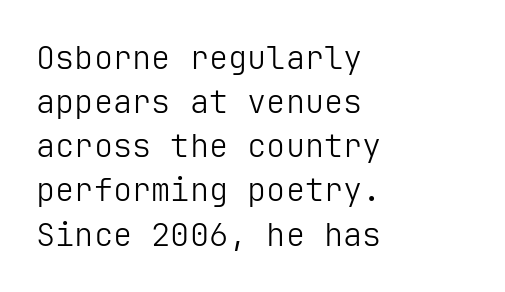
The image shows 32 px light sans-serif type, upright; set left-aligned, normal line spacing (1.38x), normal letter spacing, not underlined; low stroke contrast and a medium x-height.
